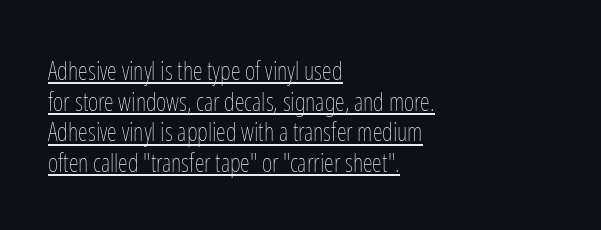
{"italic": "no", "bold": "no", "underline": "yes", "align": "left", "line_spacing_ratio": 1.23, "letter_spacing": "normal", "letter_spacing_em": 0.0, "glyph_px": 25}
